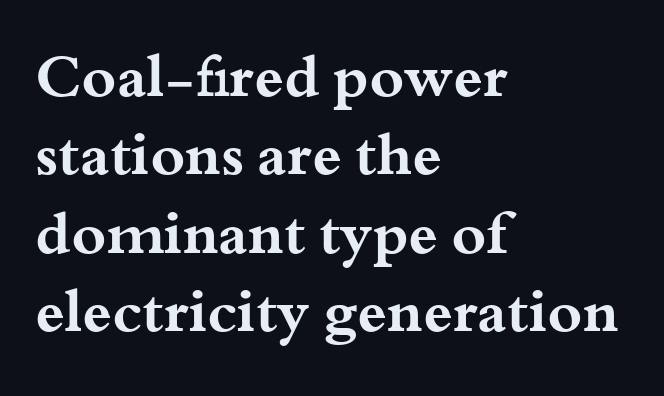
Q: Is the text bold? A: Yes.
Q: Is the text italic (slanted)? A: No, it is upright.
Q: Is the typeface a serif or a sans-serif typeface? A: Serif.
Q: Is the text underlined? A: No.
Q: How is the paragraph aligned? A: Left-aligned.
Q: Is the spacing between letters normal or unusually wide? A: Normal.
Q: Is the spacing between lines tight, normal or loose? A: Normal.
Q: Width (condensed, normal, or wide)? A: Wide.
Q: Stroke contrast? A: Medium.
Q: x-height? A: Small.
Q: Monospaced? A: No.
